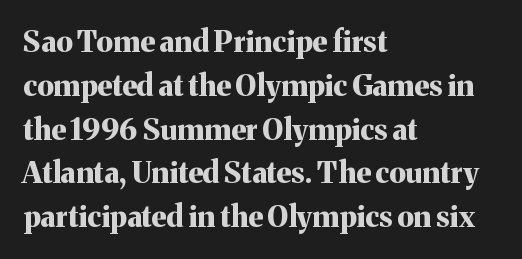
How heavy is the stroke? Heavy — this is a bold. Style check: upright. Every row of glyphs begins at an identical x-position on the left. Here the glyphs are tracked normally, forming tight word shapes.
